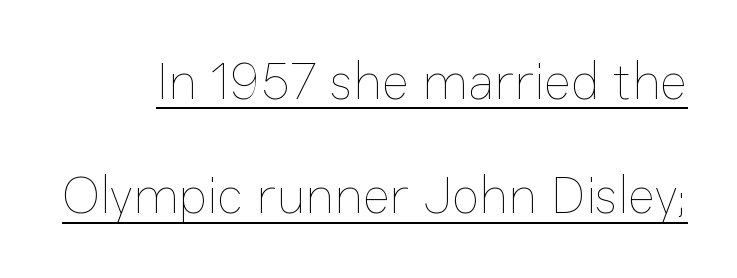
Q: Is the text bold? A: No.
Q: Is the text italic (slanted)? A: No, it is upright.
Q: Is the text underlined? A: Yes.
Q: Is the spacing between letters normal or unusually wide? A: Normal.
Q: Is the spacing between lines tight, normal or loose? A: Loose.
Q: Width (condensed, normal, or wide)? A: Normal.
Q: Stroke contrast? A: Low.
Q: x-height? A: Medium.
Q: Monospaced? A: No.
